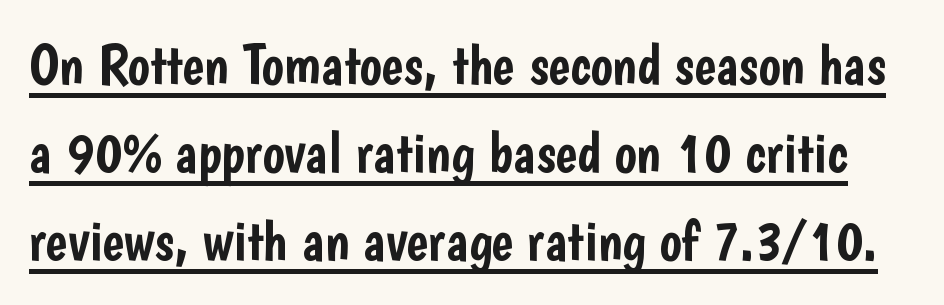
The sample's only ornament is a line tracing under the words. What's the leading like? Ordinary, nothing unusual. The glyphs in this specimen are sans serif. This is roman type, the default non-slanted kind. Looks like regular typesetting: each glyph gets only the width it needs.
